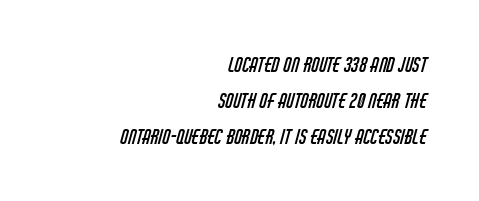
Characters follow at the spacing the type designer built in. The gap between lines stays unmarked. No chunkiness to these letters — they're not bold. Alignment: flush right.
